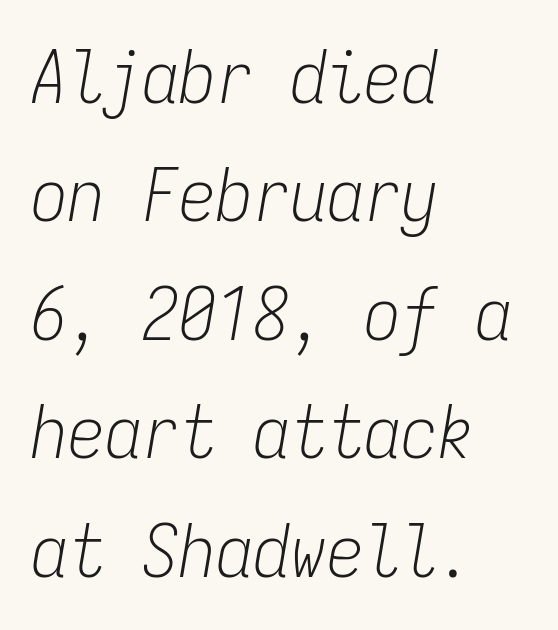
Q: Is the text bold? A: No.
Q: Is the text italic (slanted)? A: Yes, it leans right by about 9 degrees.
Q: Is the text underlined? A: No.
Q: How is the paragraph aligned? A: Left-aligned.
Q: Is the spacing between letters normal or unusually wide? A: Normal.
Q: Is the spacing between lines tight, normal or loose? A: Normal.
Q: Width (condensed, normal, or wide)? A: Condensed.
Q: Stroke contrast? A: Low.
Q: x-height? A: Medium.
Q: Monospaced? A: Yes.
